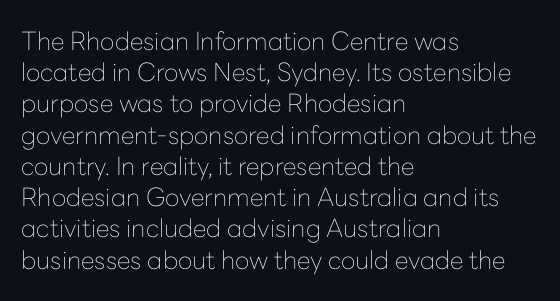
{"italic": "no", "bold": "no", "underline": "no", "align": "left", "line_spacing": "normal", "line_spacing_ratio": 1.25, "letter_spacing": "normal", "letter_spacing_em": 0.0, "glyph_px": 25}
